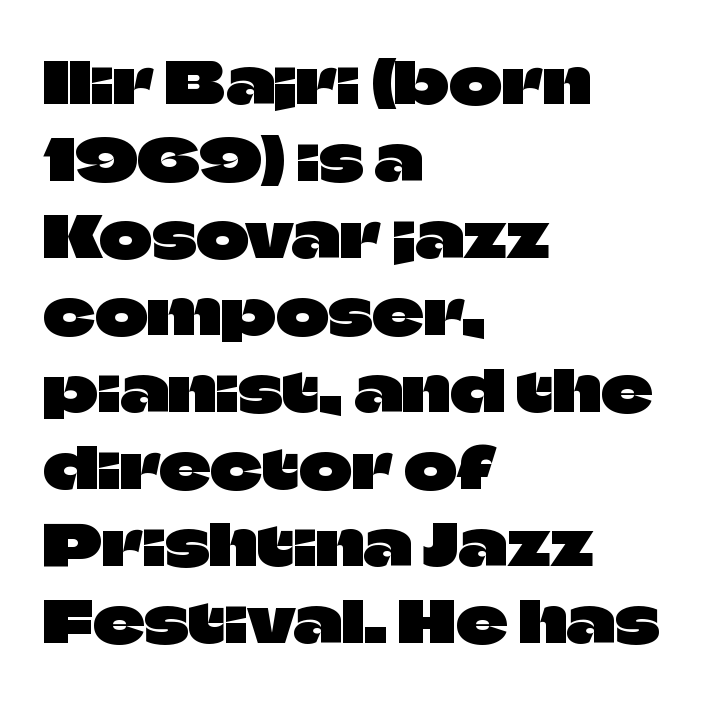
The image shows 57 px sans-serif type, upright; set left-aligned, normal line spacing (1.35x), normal letter spacing, not underlined; low stroke contrast and a large x-height.
